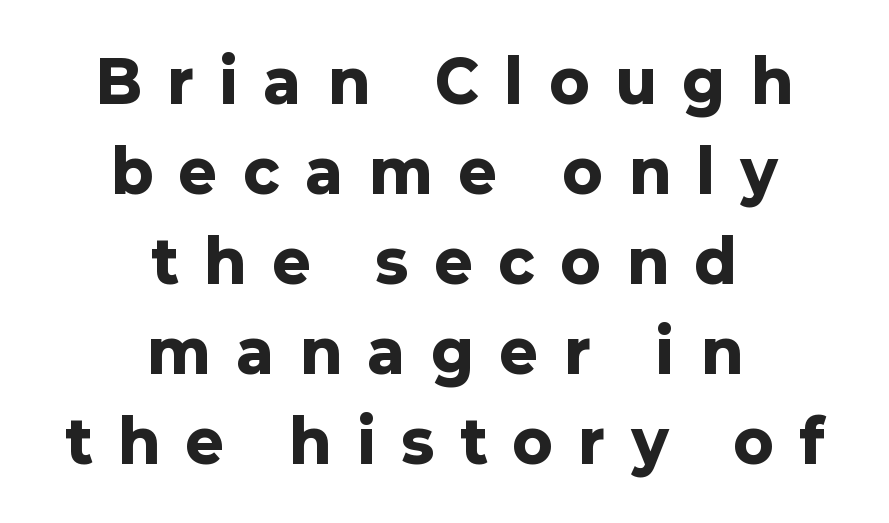
Q: Is the text bold? A: Yes.
Q: Is the text italic (slanted)? A: No, it is upright.
Q: Is the typeface a serif or a sans-serif typeface? A: Sans-serif.
Q: Is the text underlined? A: No.
Q: How is the paragraph aligned? A: Centered.
Q: Is the spacing between letters normal or unusually wide? A: Unusually wide.
Q: Is the spacing between lines tight, normal or loose? A: Normal.
Q: Width (condensed, normal, or wide)? A: Normal.
Q: Stroke contrast? A: Low.
Q: x-height? A: Medium.
Q: Monospaced? A: No.
